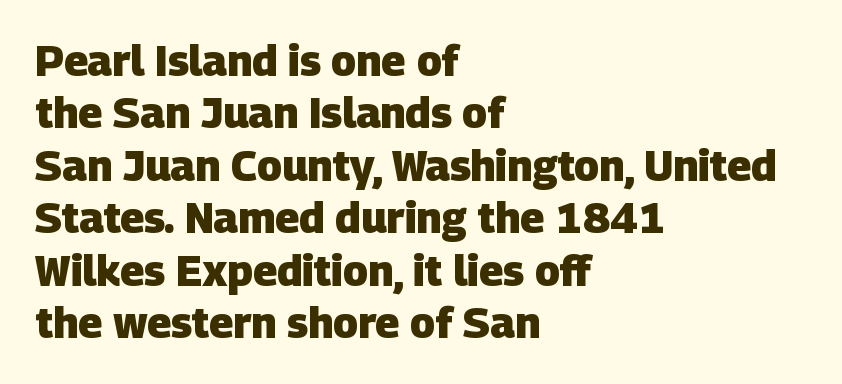
{"serif": "no", "bold": "yes", "weight": "heavy", "width": "normal", "stroke_contrast": "low", "x_height": "large", "monospaced": "no", "underline": "no", "align": "left", "line_spacing": "normal", "line_spacing_ratio": 1.25, "letter_spacing": "normal", "letter_spacing_em": 0.0, "glyph_px": 42}
